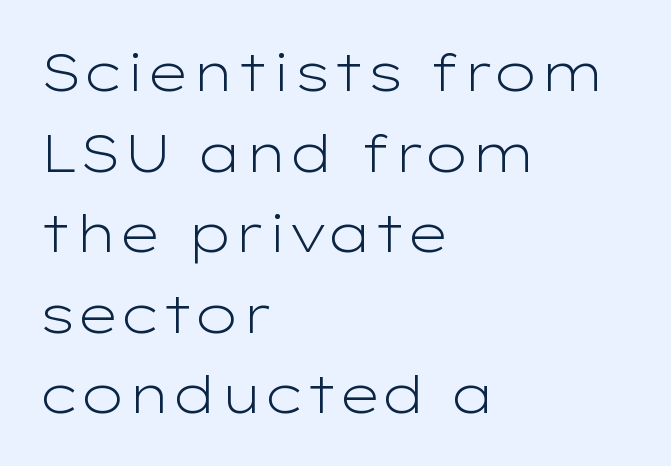
{"serif": "no", "italic": "no", "bold": "no", "weight": "light", "width": "wide", "stroke_contrast": "low", "x_height": "medium", "monospaced": "no", "underline": "no", "align": "left", "line_spacing": "normal", "line_spacing_ratio": 1.55, "letter_spacing": "normal", "letter_spacing_em": 0.0, "glyph_px": 52}
